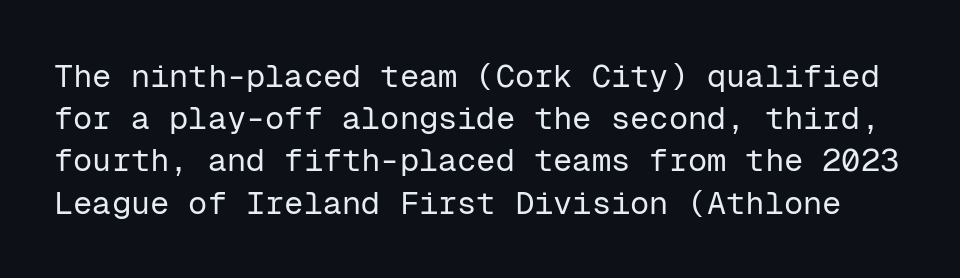
Q: Is the text bold? A: No.
Q: Is the text italic (slanted)? A: No, it is upright.
Q: Is the typeface a serif or a sans-serif typeface? A: Sans-serif.
Q: Is the text underlined? A: No.
Q: Is the spacing between letters normal or unusually wide? A: Normal.
Q: Is the spacing between lines tight, normal or loose? A: Normal.
Q: Width (condensed, normal, or wide)? A: Normal.
Q: Stroke contrast? A: Low.
Q: x-height? A: Medium.
Q: Monospaced? A: Yes.
